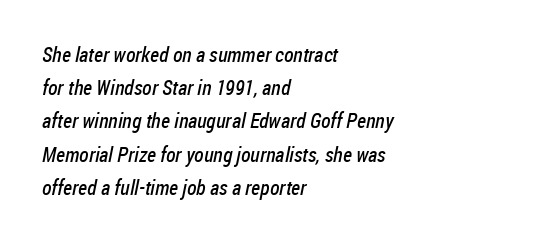
The image shows 21 px text type; set left-aligned, normal line spacing (1.58x), normal letter spacing, not underlined.
